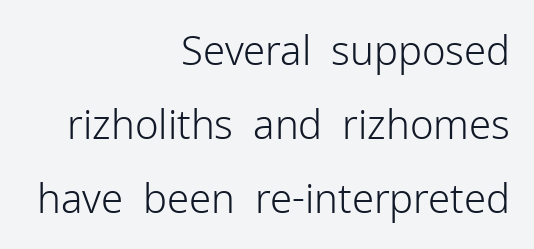
Q: Is the text bold? A: No.
Q: Is the text italic (slanted)? A: No, it is upright.
Q: Is the typeface a serif or a sans-serif typeface? A: Sans-serif.
Q: Is the text underlined? A: No.
Q: How is the paragraph aligned? A: Right-aligned.
Q: Is the spacing between letters normal or unusually wide? A: Normal.
Q: Width (condensed, normal, or wide)? A: Normal.
Q: Stroke contrast? A: Low.
Q: x-height? A: Medium.
Q: Monospaced? A: No.
